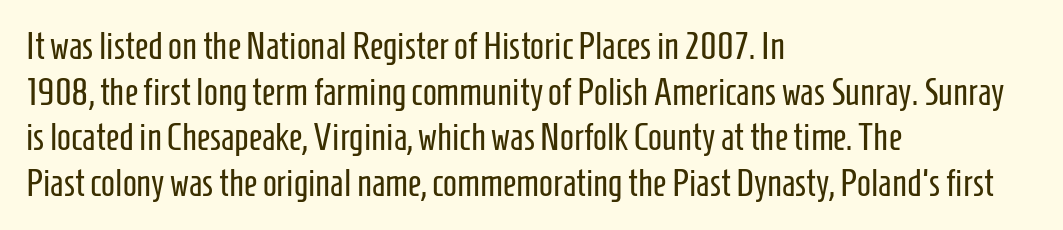
The image shows 37 px regular-weight, condensed sans-serif type, upright; set left-aligned, line spacing 1.23x, normal letter spacing, not underlined; low stroke contrast and a medium x-height.
